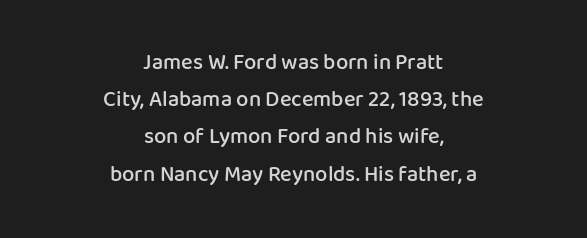
Q: Is the text bold? A: Semi-bold.
Q: Is the text italic (slanted)? A: No, it is upright.
Q: Is the text underlined? A: No.
Q: How is the paragraph aligned? A: Centered.
Q: Is the spacing between letters normal or unusually wide? A: Normal.
Q: Is the spacing between lines tight, normal or loose? A: Normal.
